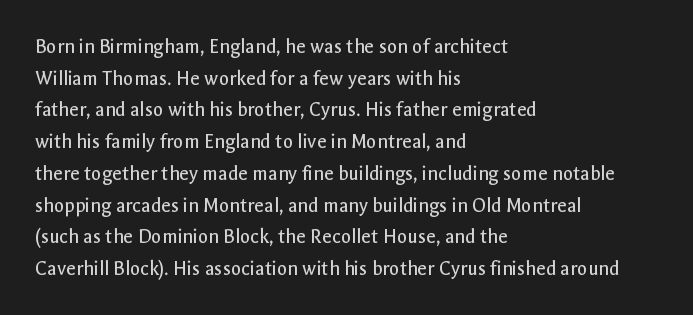
The image shows 21 px text type, upright; set left-aligned, normal line spacing (1.51x), normal letter spacing, not underlined.
